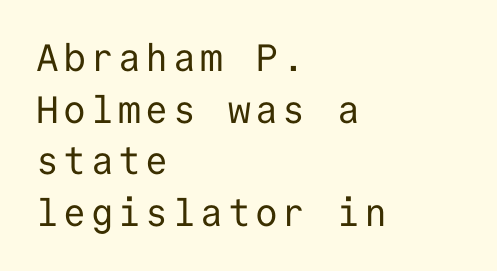
Q: Is the text bold? A: No.
Q: Is the text italic (slanted)? A: No, it is upright.
Q: Is the typeface a serif or a sans-serif typeface? A: Sans-serif.
Q: Is the text underlined? A: No.
Q: How is the paragraph aligned? A: Left-aligned.
Q: Is the spacing between lines tight, normal or loose? A: Normal.
Q: Width (condensed, normal, or wide)? A: Normal.
Q: Stroke contrast? A: Low.
Q: x-height? A: Medium.
Q: Monospaced? A: Yes.
